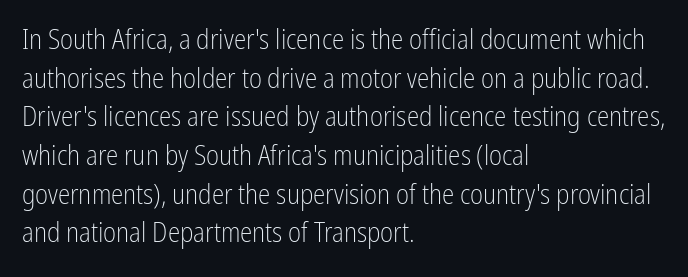
This rendering employs a face without finishing strokes, i.e., a sans-serif. Type without underlining. The lines in this sample share a left origin and differ only in where they stop. Here the glyphs are tracked normally, forming tight word shapes.
